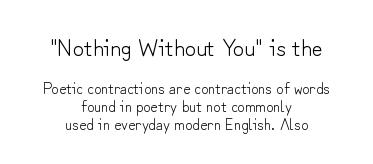
{"italic": "no", "bold": "no", "underline": "no", "align": "center", "line_spacing": "tight", "line_spacing_ratio": 1.14, "letter_spacing": "normal", "letter_spacing_em": 0.0, "larger_block": "first", "size_ratio": 1.5, "glyph_px": 24}
